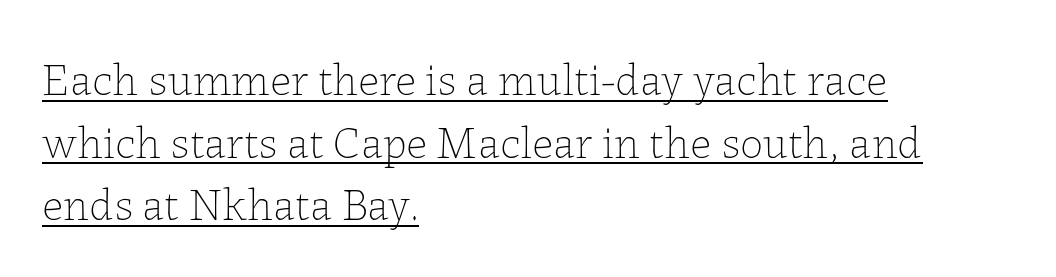
Compared with a centered layout, this one pins lines to the left instead. This sample has the flowing, uneven cadence of proportional lettering. Characters follow at the spacing the type designer built in. Underlined type. Heaviness? Minimal to ordinary, like unemphasized prose.
